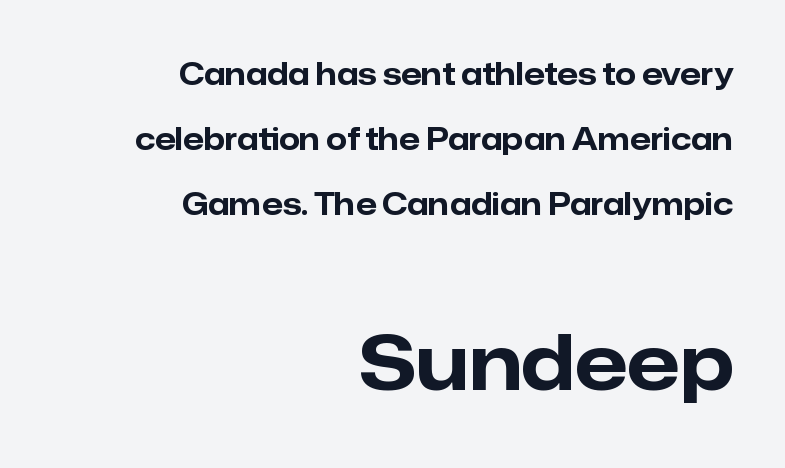
Q: Is the text bold? A: Yes.
Q: Is the text italic (slanted)? A: No, it is upright.
Q: Is the typeface a serif or a sans-serif typeface? A: Sans-serif.
Q: Is the text underlined? A: No.
Q: How is the paragraph aligned? A: Right-aligned.
Q: Is the spacing between letters normal or unusually wide? A: Normal.
Q: Is the spacing between lines tight, normal or loose? A: Loose.
Q: Which block of text is set in a larger size, the first (top) or the second (bottom)? A: The second (bottom) one.
Q: Width (condensed, normal, or wide)? A: Normal.
Q: Stroke contrast? A: Low.
Q: x-height? A: Medium.
Q: Monospaced? A: No.
